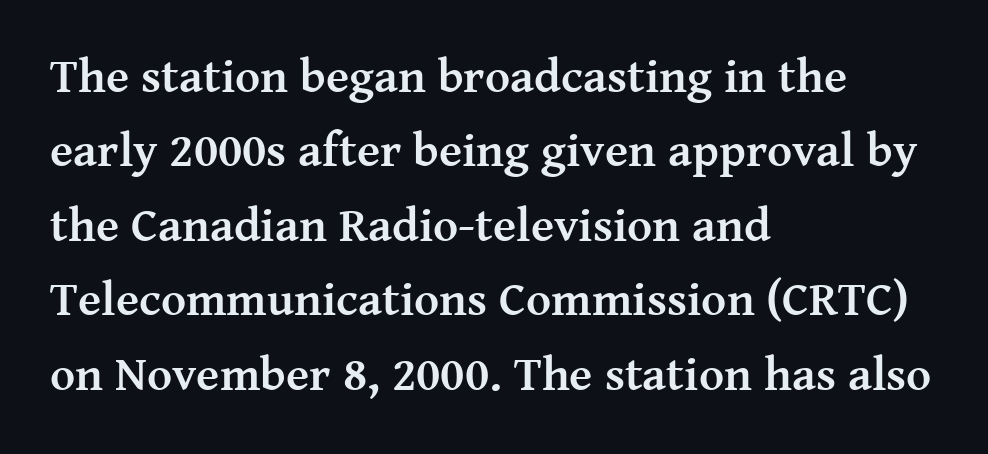
The image shows 48 px semibold serif type, upright; set left-aligned, normal line spacing (1.55x), normal letter spacing, not underlined; medium stroke contrast and a medium x-height.
